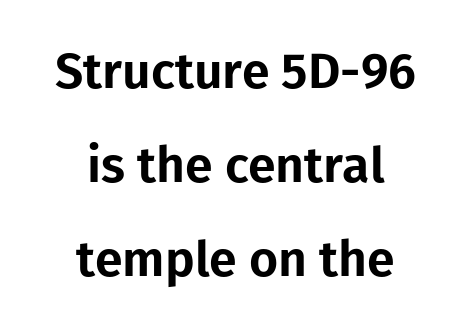
{"serif": "no", "italic": "no", "width": "normal", "stroke_contrast": "low", "x_height": "medium", "monospaced": "no", "underline": "no", "align": "center", "line_spacing_ratio": 1.88, "letter_spacing": "normal", "letter_spacing_em": 0.0, "glyph_px": 50}
